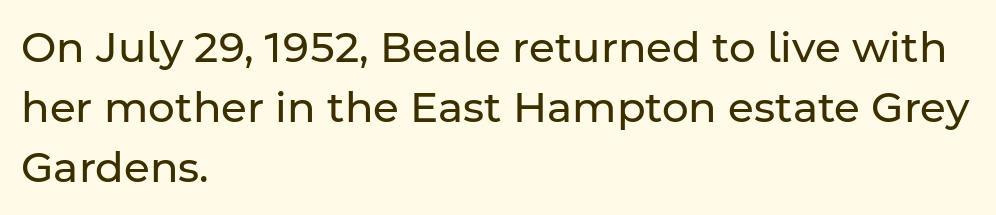
The image shows 42 px regular-weight sans-serif type, upright; set left-aligned, normal line spacing (1.43x), normal letter spacing, not underlined; low stroke contrast and a medium x-height.
